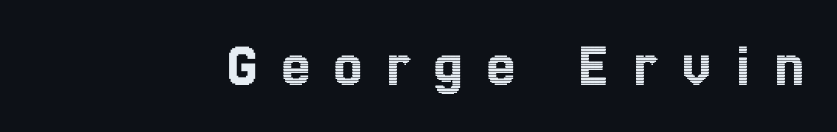
A clean baseline with only descenders dipping below it. Rendered with straight, roman letterforms. The letters are spread apart with noticeably loose tracking. Is this a fixed-width face? No — the glyphs have proportional, varying widths.
